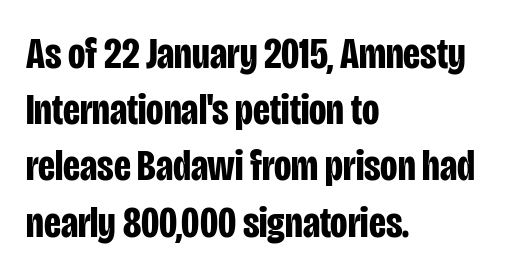
The image shows 45 px bold, condensed sans-serif type, upright; set left-aligned, normal line spacing (1.25x), normal letter spacing, not underlined; low stroke contrast and a large x-height.
